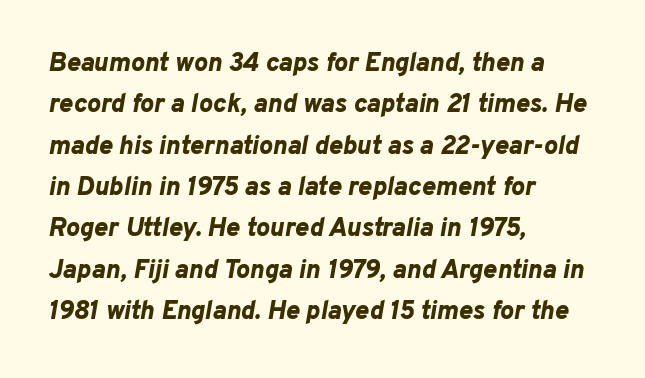
The image shows 26 px bold type, italic (leaning right); set left-aligned, normal line spacing (1.59x), normal letter spacing, not underlined.
